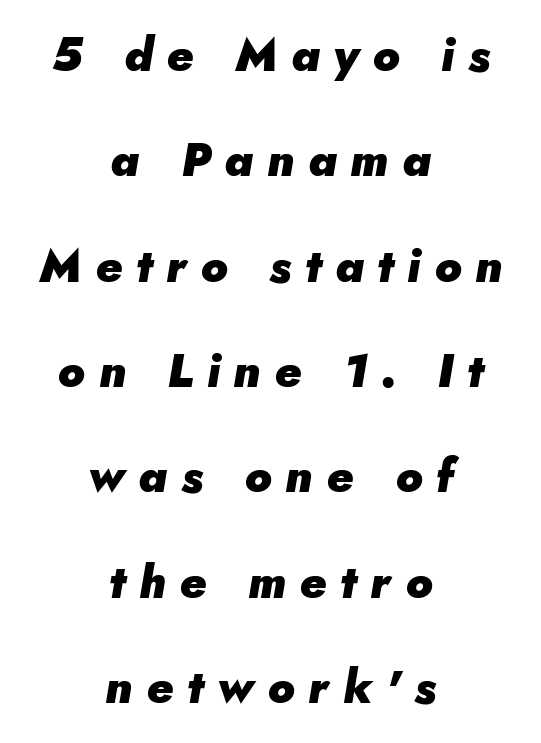
Honestly, there is no underline to notice here at all. Neither beginnings nor endings align; midpoints do. Proportional: the letters do not fall into vertical columns. The block of text is sparse from top to bottom, with ample space between rows. The rendering inserts visible extra space after every character.
